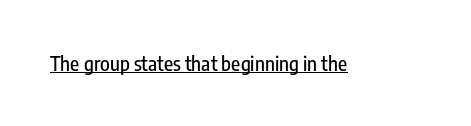
Q: Is the text italic (slanted)? A: No, it is upright.
Q: Is the text underlined? A: Yes.
Q: Is the spacing between letters normal or unusually wide? A: Normal.
